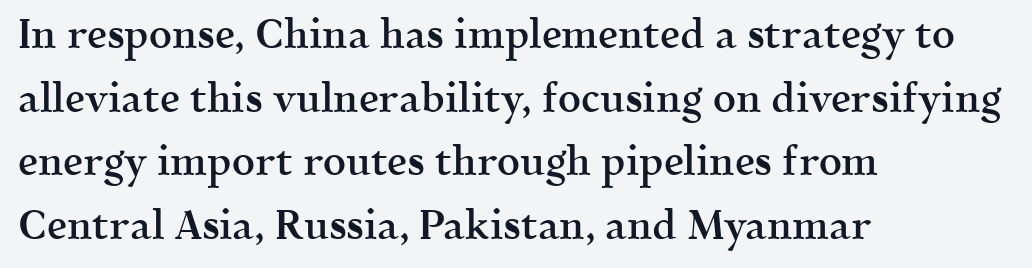
The image shows 40 px semibold serif type, upright; set left-aligned, normal line spacing (1.59x), normal letter spacing, not underlined; a medium x-height.
